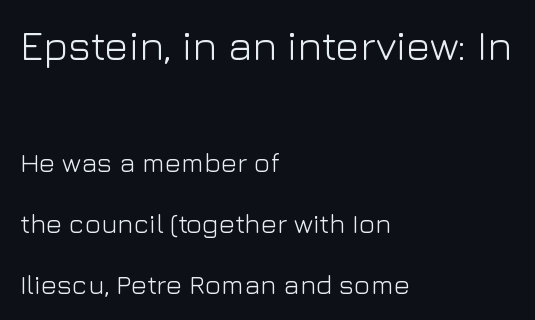
The letterforms sit shoulder to shoulder at normal distance. The rendering shows plain stroke endings on the letterforms — a sans-serif design. No extra ink here — the face is not bold. Two sizes are in play, and the larger belongs to the first block.
